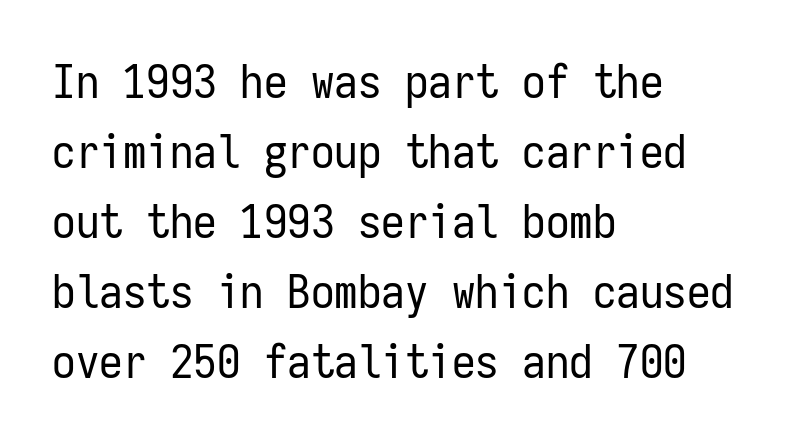
Regular leading. Is this a fixed-width face? Yes — each glyph sits in an identical cell. The letters stand upright; this is a roman face. Check the space under the baseline: it is left empty. This rendering uses left alignment, leaving the right contour irregular. Between one letter and the next there's only the usual sliver of space.
